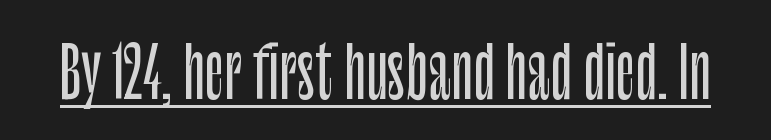
The image shows 69 px condensed sans-serif type, upright; set normal letter spacing, underlined; low stroke contrast and a large x-height.
